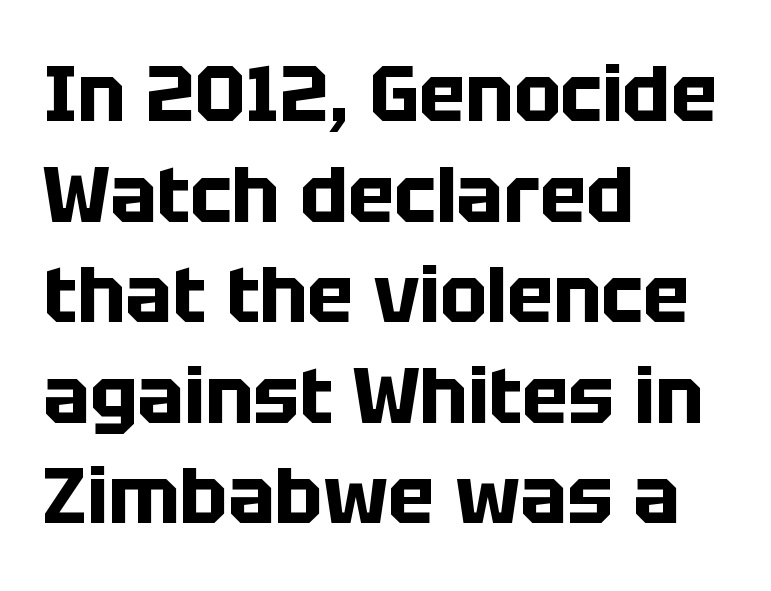
The image shows 78 px bold sans-serif type, upright; set left-aligned, normal line spacing (1.29x), normal letter spacing, not underlined; low stroke contrast and a large x-height.
